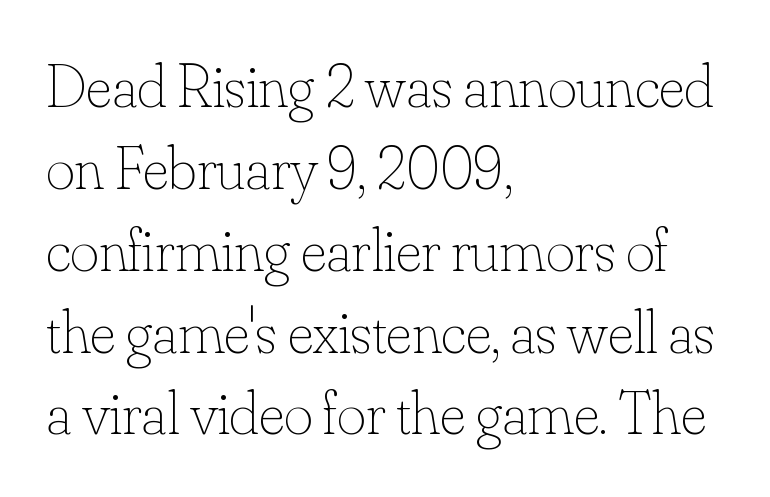
{"italic": "no", "bold": "no", "weight": "thin", "width": "normal", "stroke_contrast": "low", "x_height": "small", "monospaced": "no", "underline": "no", "align": "left", "line_spacing": "normal", "line_spacing_ratio": 1.32, "letter_spacing": "normal", "letter_spacing_em": 0.0, "glyph_px": 62}
